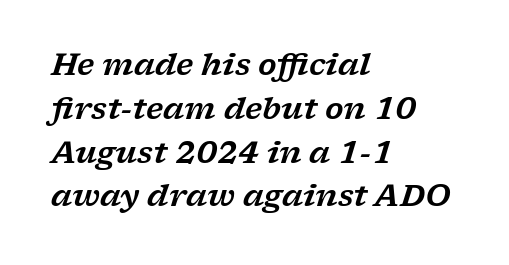
The image shows 30 px wide serif type, italic (leaning right); set left-aligned, normal line spacing (1.46x), normal letter spacing, not underlined; low stroke contrast and a medium x-height.
